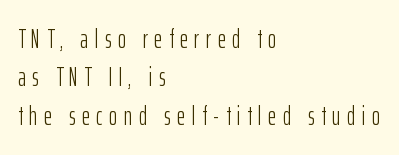
The image shows 26 px text type, upright; set left-aligned, normal line spacing (1.48x), unusually wide letter spacing (+0.24 em), not underlined.
